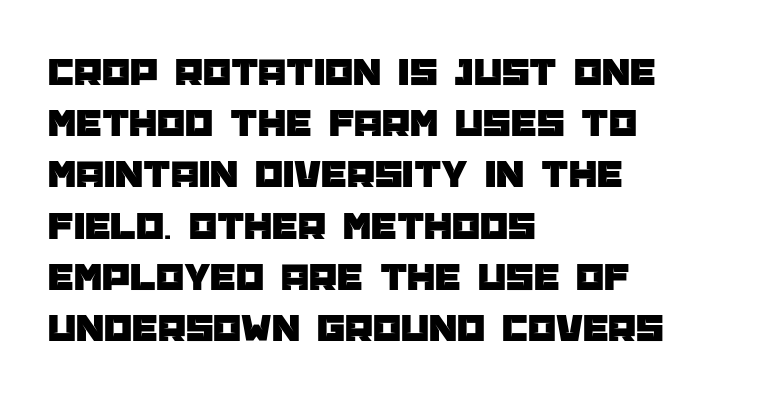
Q: Is the text italic (slanted)? A: No, it is upright.
Q: Is the typeface a serif or a sans-serif typeface? A: Sans-serif.
Q: Is the text underlined? A: No.
Q: How is the paragraph aligned? A: Left-aligned.
Q: Is the spacing between letters normal or unusually wide? A: Normal.
Q: Is the spacing between lines tight, normal or loose? A: Normal.
Q: Width (condensed, normal, or wide)? A: Normal.
Q: Stroke contrast? A: Low.
Q: x-height? A: Large.
Q: Monospaced? A: No.
